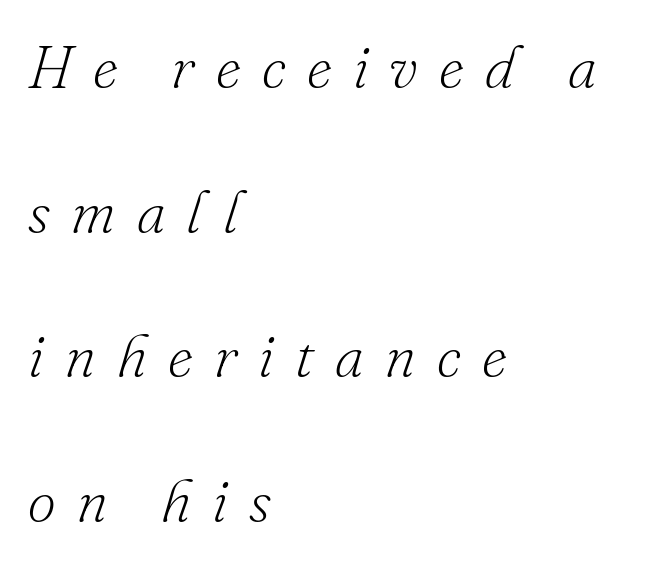
Q: Is the text bold? A: No.
Q: Is the text italic (slanted)? A: Yes, it leans right by about 16 degrees.
Q: Is the typeface a serif or a sans-serif typeface? A: Serif.
Q: Is the text underlined? A: No.
Q: How is the paragraph aligned? A: Left-aligned.
Q: Is the spacing between letters normal or unusually wide? A: Unusually wide.
Q: Is the spacing between lines tight, normal or loose? A: Loose.
Q: Width (condensed, normal, or wide)? A: Normal.
Q: Stroke contrast? A: Low.
Q: x-height? A: Small.
Q: Monospaced? A: No.
